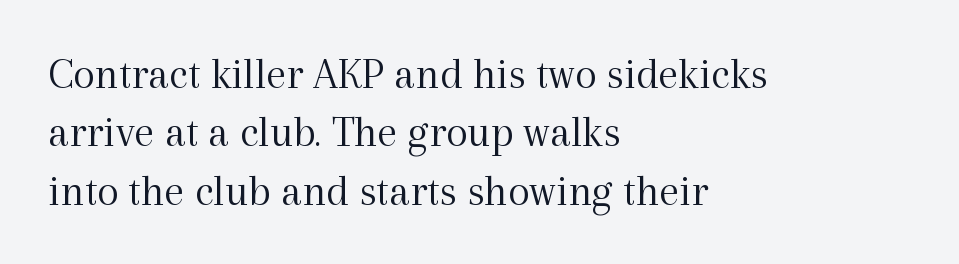
Is this a fixed-width face? No — the glyphs have proportional, varying widths. Style check: upright. Regarding leading, the lines here are spaced in the standard way. Casual observation: everything's shoved over to the left. Tracking here is standard; glyphs follow each other at the usual distance.
